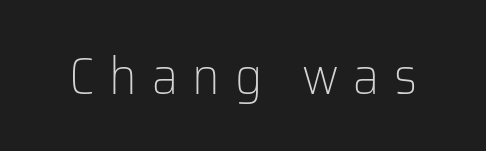
The image shows 52 px light sans-serif type, upright; set unusually wide letter spacing (+0.28 em), not underlined; low stroke contrast and a medium x-height.
